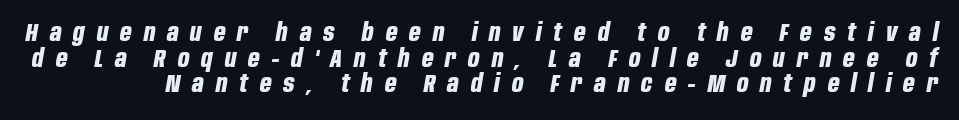
One glance says dense: line gaps are narrower than usual. The face used here is rendered with a markedly widened letterfit. Looking at the ascenders, they clearly lean. The typesetting leans heavy: a genuine bold. Descenders hang freely into open space.
